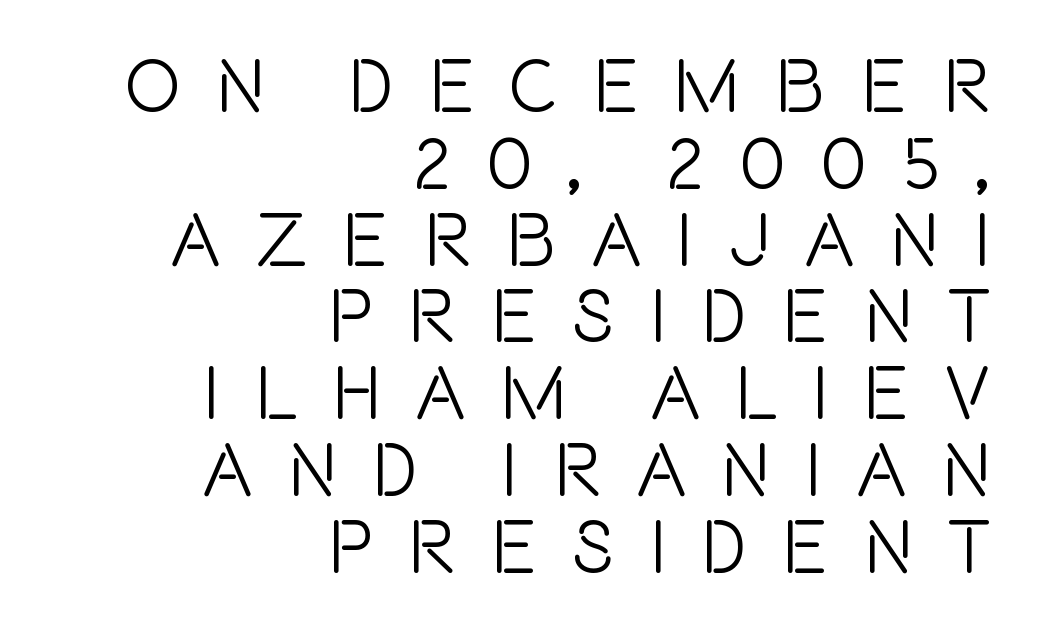
Q: Is the text italic (slanted)? A: No, it is upright.
Q: Is the typeface a serif or a sans-serif typeface? A: Sans-serif.
Q: Is the text underlined? A: No.
Q: How is the paragraph aligned? A: Right-aligned.
Q: Is the spacing between letters normal or unusually wide? A: Unusually wide.
Q: Is the spacing between lines tight, normal or loose? A: Tight.
Q: Width (condensed, normal, or wide)? A: Condensed.
Q: x-height? A: Large.
Q: Monospaced? A: No.
